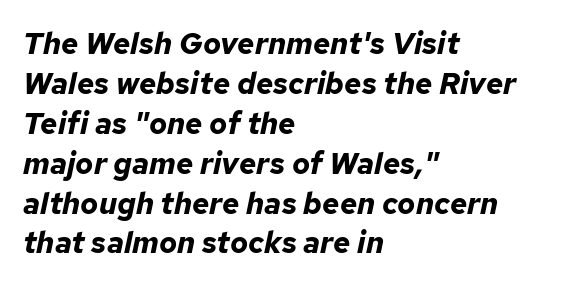
{"italic": "yes", "lean": "right", "slant_degrees": 12, "bold": "yes", "weight": "bold", "width": "normal", "stroke_contrast": "low", "x_height": "medium", "monospaced": "no", "underline": "no", "align": "left", "line_spacing": "normal", "line_spacing_ratio": 1.33, "letter_spacing": "normal", "letter_spacing_em": 0.0, "glyph_px": 30}
